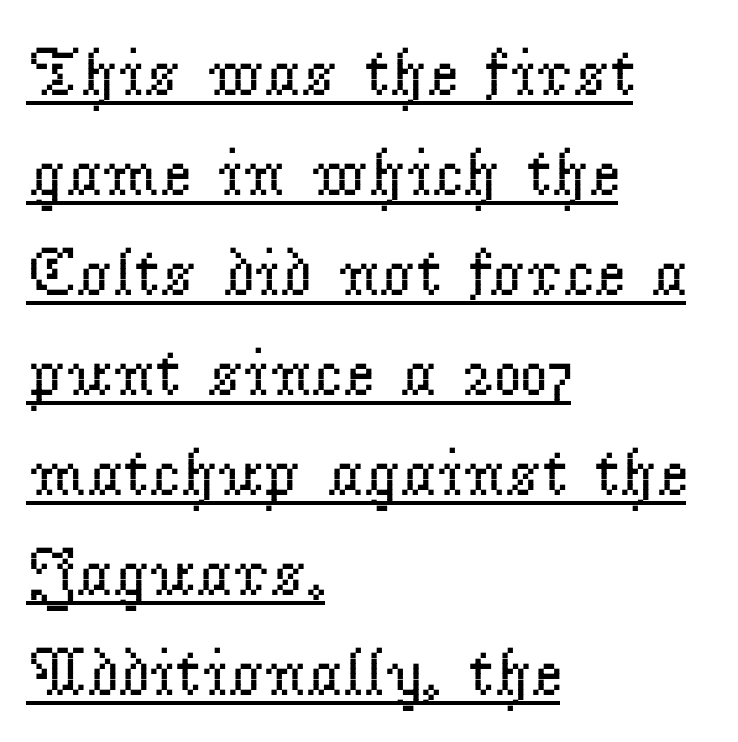
Ordinary non-slanted type is in use. Font category for this specimen: serif. These lines keep a tight, regular rhythm from letter to letter. These glyphs show unthickened strokes, regular width or finer. Do the characters align in a grid? No, the font is proportional.
